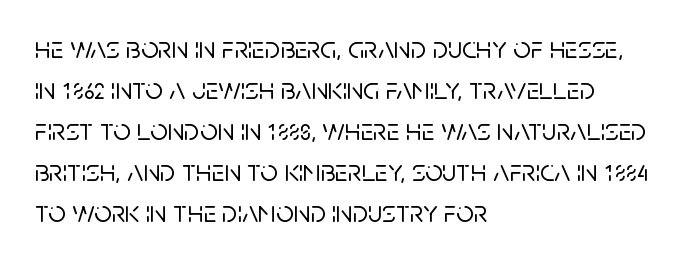
The type sits square on the baseline with zero lean. Check the space under the baseline: it is left empty. This rendering leaves character spacing at its baseline value. The lines sit at an ordinary, default distance from one another. Think of a printed novel: that variable character pitch is what you see here. Grotesque or geometric, the face here clearly has no serifs.
